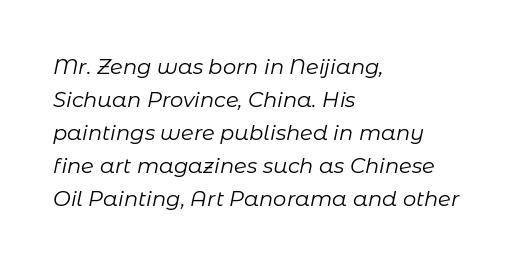
The image shows 21 px text type, italic (leaning right); set left-aligned, normal line spacing (1.57x), normal letter spacing, not underlined.
